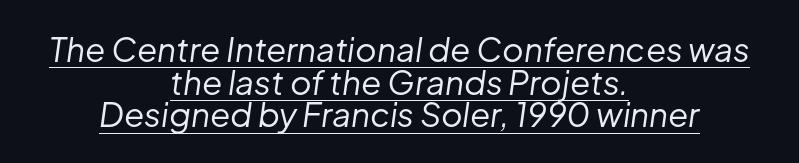
The type is set solid horizontally, with unmodified tracking. The rendering positions every line midway between the sides. Each new line begins almost immediately beneath the previous one. Observe the lean: these are italic letterforms. You could not count columns in this text — the font is proportionally spaced. Stems here are at most as thick as an everyday book face.
